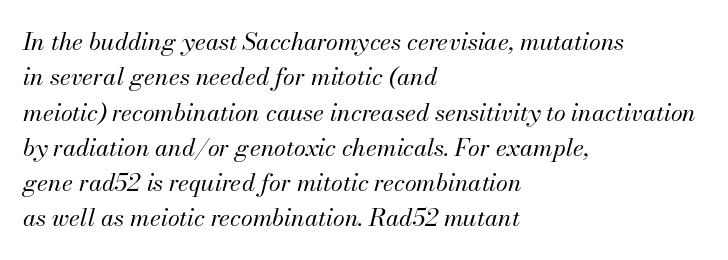
{"italic": "yes", "lean": "right", "slant_degrees": 13, "bold": "no", "underline": "no", "align": "left", "line_spacing": "normal", "line_spacing_ratio": 1.47, "letter_spacing": "normal", "letter_spacing_em": 0.0, "glyph_px": 24}
